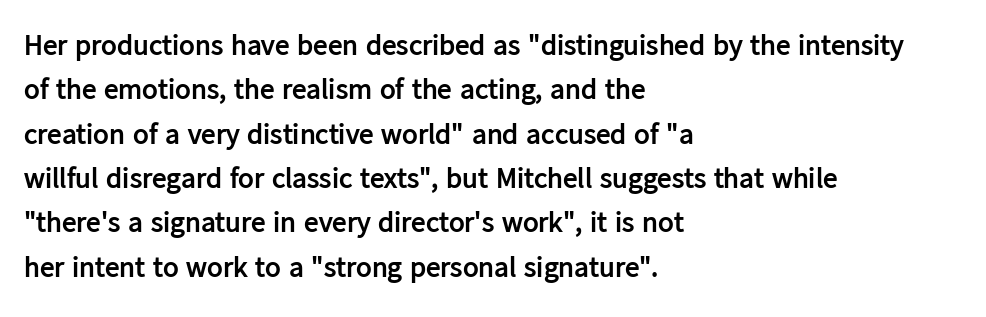
Each letter's strokes conclude bluntly, with no projecting serifs. Thick stems and heavy bowls — unmistakably bold. The type is set solid horizontally, with unmodified tracking. The rag falls on the right side of this text block. The type sits square on the baseline with zero lean. The passage shown is typed in a proportional face where columns would drift.
